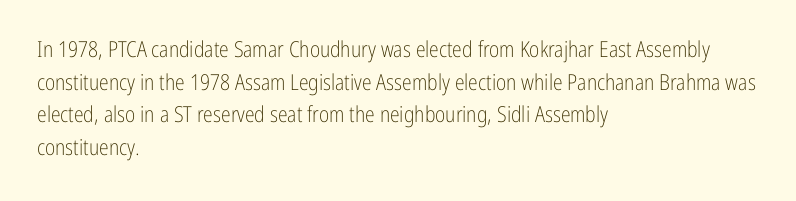
Rows of type keep a routine distance in the vertical direction. The space beneath each line is pristine and unruled. Which margin do the lines hug? The left one — the right edge is uneven. The letterforms sit shoulder to shoulder at normal distance.
